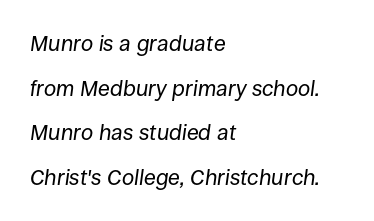
Q: Is the text bold? A: No.
Q: Is the text italic (slanted)? A: Yes, it leans right by about 8 degrees.
Q: Is the text underlined? A: No.
Q: How is the paragraph aligned? A: Left-aligned.
Q: Is the spacing between letters normal or unusually wide? A: Normal.
Q: Is the spacing between lines tight, normal or loose? A: Loose.
